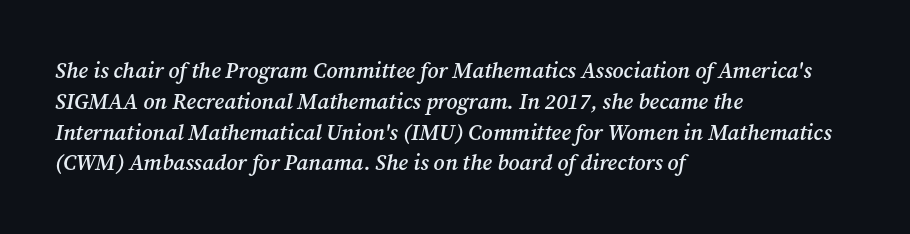
The image shows 22 px text type, italic (leaning right); set left-aligned, normal line spacing (1.4x), normal letter spacing, not underlined.
